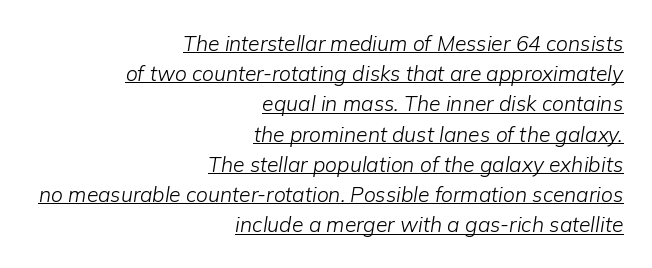
Q: Is the text bold? A: No.
Q: Is the text italic (slanted)? A: Yes, it leans right by about 9 degrees.
Q: Is the text underlined? A: Yes.
Q: How is the paragraph aligned? A: Right-aligned.
Q: Is the spacing between letters normal or unusually wide? A: Normal.
Q: Is the spacing between lines tight, normal or loose? A: Normal.
